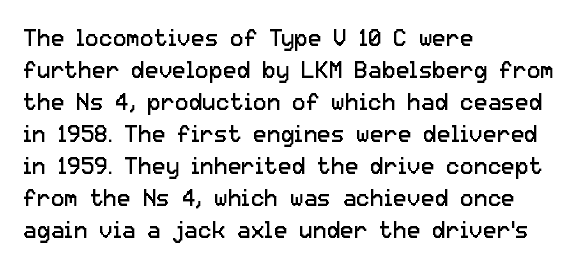
{"italic": "no", "bold": "no", "underline": "no", "align": "left", "line_spacing": "normal", "line_spacing_ratio": 1.39, "letter_spacing": "normal", "letter_spacing_em": 0.0, "glyph_px": 23}
